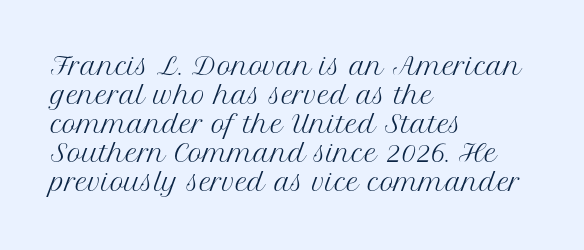
The strokes carry an ordinary text weight at most. Default kerning and tracking; the words read as compact shapes. The gap between lines stays unmarked.
